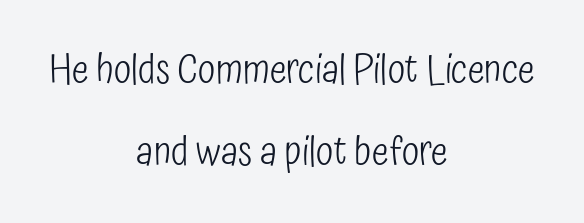
Q: Is the text bold? A: No.
Q: Is the text italic (slanted)? A: No, it is upright.
Q: Is the typeface a serif or a sans-serif typeface? A: Sans-serif.
Q: Is the text underlined? A: No.
Q: How is the paragraph aligned? A: Centered.
Q: Is the spacing between letters normal or unusually wide? A: Normal.
Q: Is the spacing between lines tight, normal or loose? A: Loose.
Q: Width (condensed, normal, or wide)? A: Condensed.
Q: Stroke contrast? A: Low.
Q: x-height? A: Medium.
Q: Monospaced? A: No.
